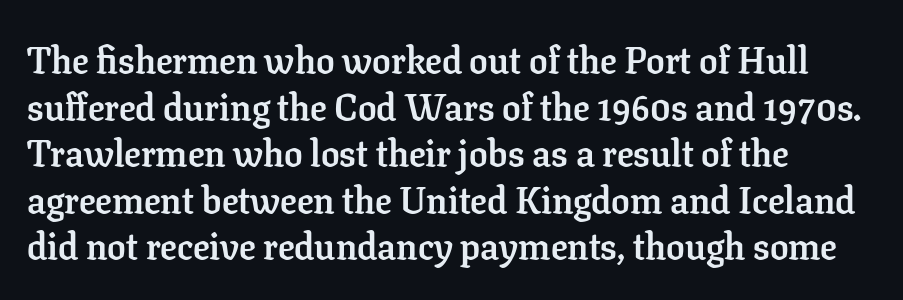
{"serif": "yes", "italic": "no", "bold": "yes", "weight": "semibold", "width": "normal", "stroke_contrast": "low", "x_height": "medium", "monospaced": "no", "underline": "no", "align": "left", "line_spacing": "normal", "line_spacing_ratio": 1.26, "letter_spacing": "normal", "letter_spacing_em": 0.0, "glyph_px": 37}
